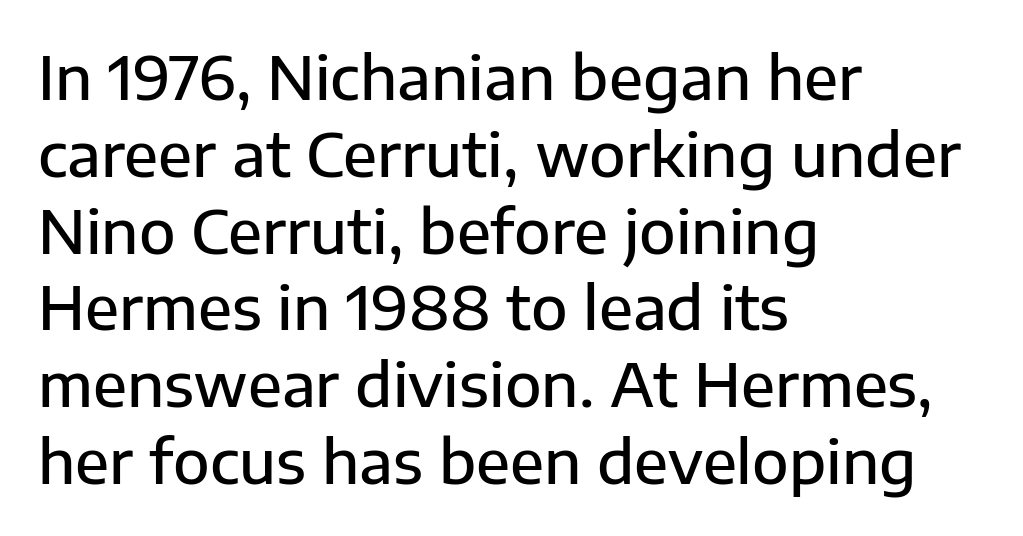
Q: Is the text bold? A: Semi-bold.
Q: Is the text italic (slanted)? A: No, it is upright.
Q: Is the typeface a serif or a sans-serif typeface? A: Sans-serif.
Q: Is the text underlined? A: No.
Q: How is the paragraph aligned? A: Left-aligned.
Q: Is the spacing between letters normal or unusually wide? A: Normal.
Q: Is the spacing between lines tight, normal or loose? A: Normal.
Q: Width (condensed, normal, or wide)? A: Normal.
Q: Stroke contrast? A: Low.
Q: x-height? A: Medium.
Q: Monospaced? A: No.
